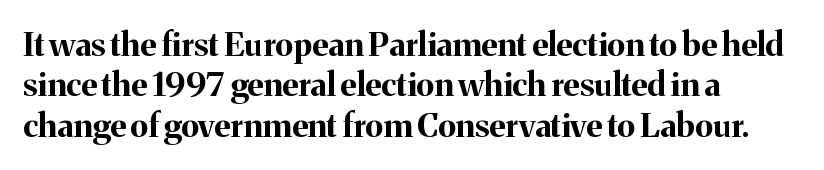
Character widths vary here, with narrow letters taking less room than wide ones. The font family rendered here belongs to the serif group. Summary of weight: heavy, a full bold. Style check: upright.
